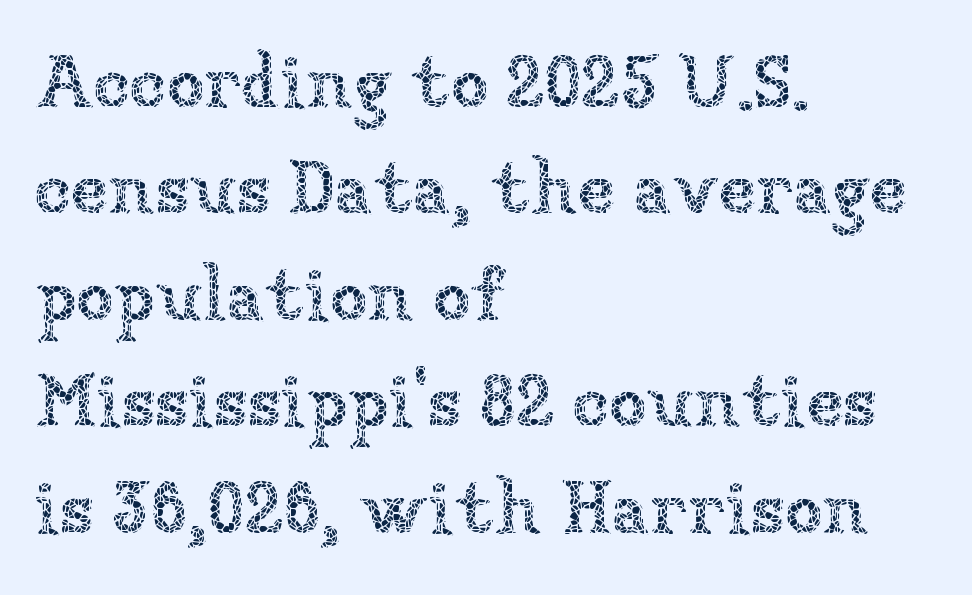
{"italic": "no", "bold": "no", "weight": "thin", "width": "normal", "stroke_contrast": "low", "x_height": "medium", "monospaced": "no", "underline": "no", "align": "left", "line_spacing": "normal", "line_spacing_ratio": 1.4, "letter_spacing": "normal", "letter_spacing_em": 0.0, "glyph_px": 76}
